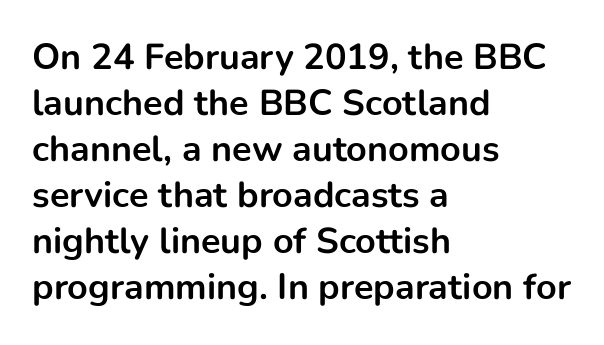
Observe the absence of serifs on each vertical stroke in this sample. Is this a fixed-width face? No — the glyphs have proportional, varying widths. The space beneath each line is pristine and unruled. Nope, not italic — everything's standing straight. Honestly, the row spacing looks completely unremarkable.
